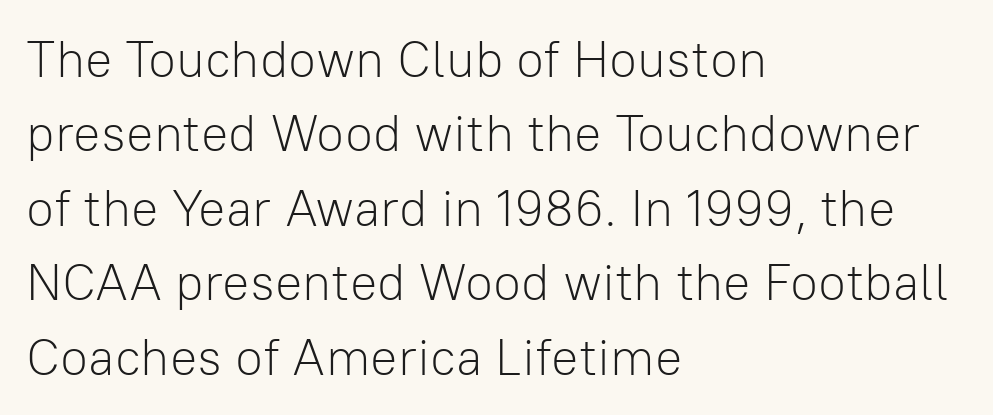
Q: Is the text bold? A: No.
Q: Is the text italic (slanted)? A: No, it is upright.
Q: Is the typeface a serif or a sans-serif typeface? A: Sans-serif.
Q: Is the text underlined? A: No.
Q: How is the paragraph aligned? A: Left-aligned.
Q: Is the spacing between letters normal or unusually wide? A: Normal.
Q: Is the spacing between lines tight, normal or loose? A: Normal.
Q: Width (condensed, normal, or wide)? A: Normal.
Q: Stroke contrast? A: Low.
Q: x-height? A: Medium.
Q: Monospaced? A: No.
